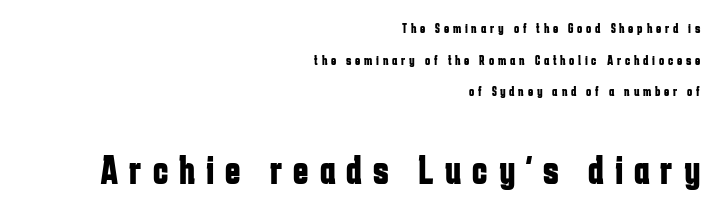
The image shows 41 px bold, condensed sans-serif type, upright; set right-aligned, loose line spacing (2.26x), unusually wide letter spacing (+0.27 em), not underlined; the second (bottom) block is 2.93x larger; low stroke contrast and a medium x-height.
